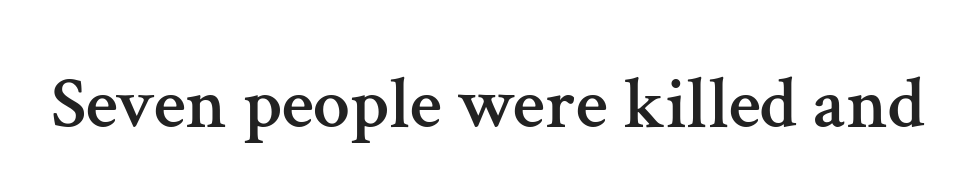
A bare baseline throughout the passage. The horizontal fit of the characters is conventional and even. Check where the strokes stop: tiny serifs finish them off. This is the regular roman posture of the typeface. The face used here is proportionally spaced, like ordinary book or web type.
